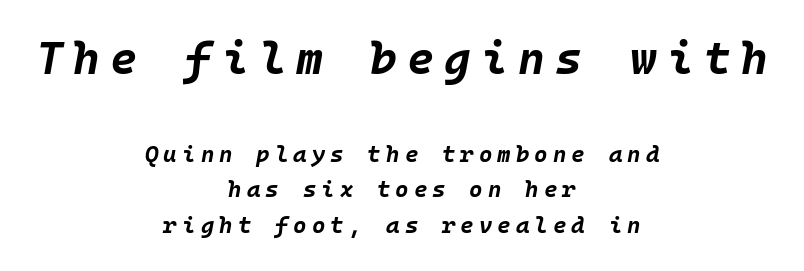
Between one letter and the next there's a generous, obvious gap. Which margin do the lines hug? Neither — every line sits in the middle. Plain, unruled lines of type. These two chunks differ in scale, with the top chunk taking the larger measure. Compared with ordinary roman type, these characters are visibly tilted. If you measured baseline to baseline, you'd find a middling distance.
